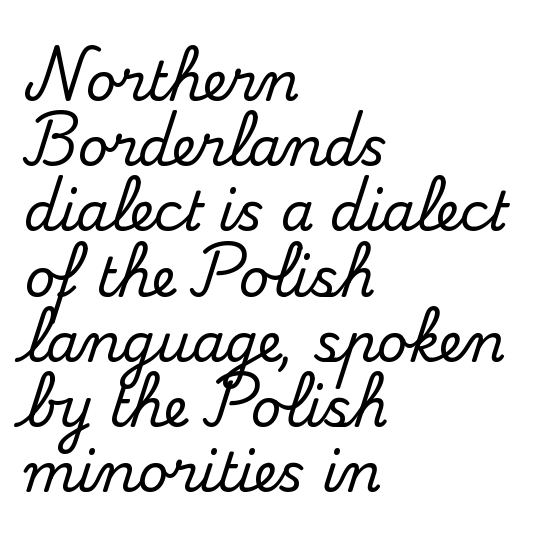
Plain, unruled lines of type. The passage shown has conventional tracking throughout.
